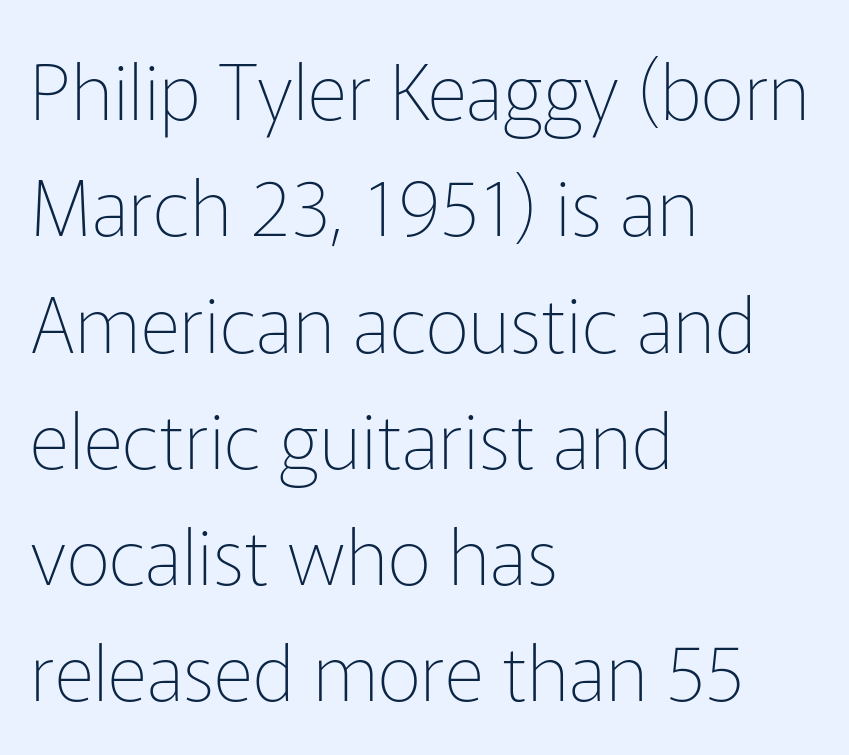
{"serif": "no", "italic": "no", "bold": "no", "weight": "thin", "width": "normal", "stroke_contrast": "low", "x_height": "medium", "monospaced": "no", "underline": "no", "align": "left", "line_spacing": "normal", "line_spacing_ratio": 1.51, "letter_spacing": "normal", "letter_spacing_em": 0.0, "glyph_px": 77}
